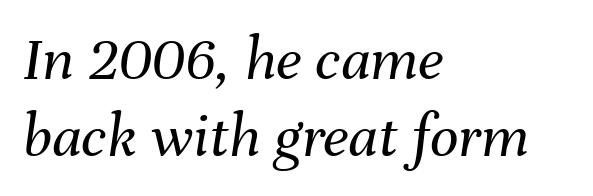
{"italic": "yes", "lean": "right", "slant_degrees": 8, "bold": "no", "weight": "regular", "width": "normal", "stroke_contrast": "medium", "x_height": "medium", "monospaced": "no", "underline": "no", "align": "left", "line_spacing_ratio": 1.22, "letter_spacing": "normal", "letter_spacing_em": 0.0, "glyph_px": 63}
